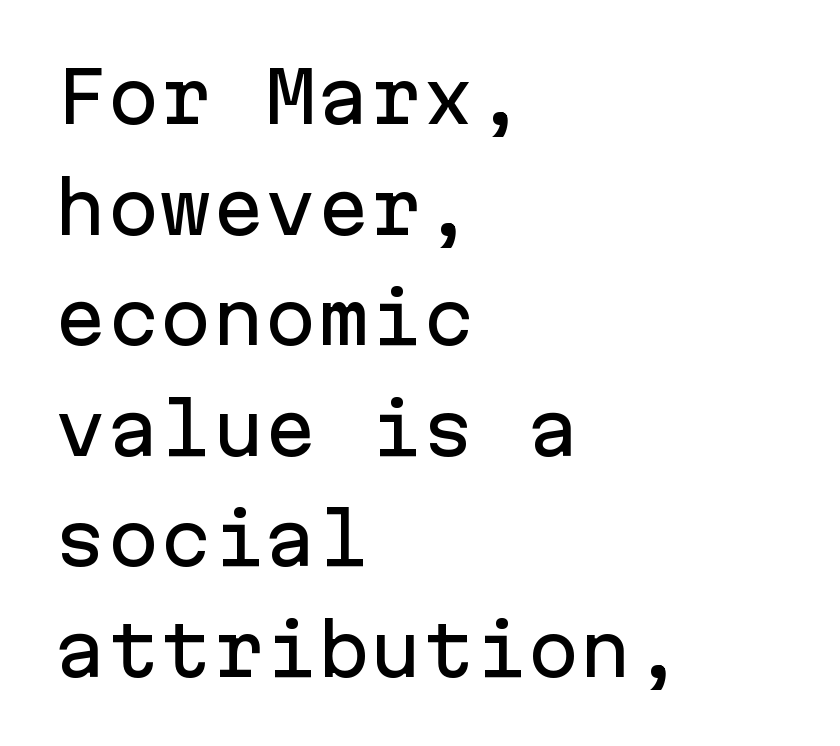
{"serif": "no", "italic": "no", "width": "normal", "stroke_contrast": "low", "x_height": "medium", "monospaced": "yes", "underline": "no", "align": "left", "line_spacing": "normal", "line_spacing_ratio": 1.58, "letter_spacing": "normal", "letter_spacing_em": 0.0, "glyph_px": 70}
